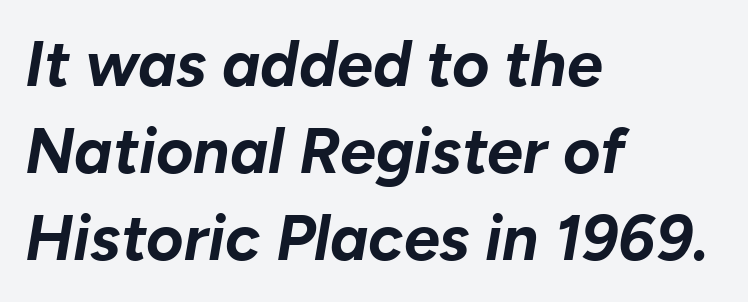
The image shows 64 px bold type, italic (leaning right); set left-aligned, normal line spacing (1.36x), normal letter spacing, not underlined; low stroke contrast and a medium x-height.
